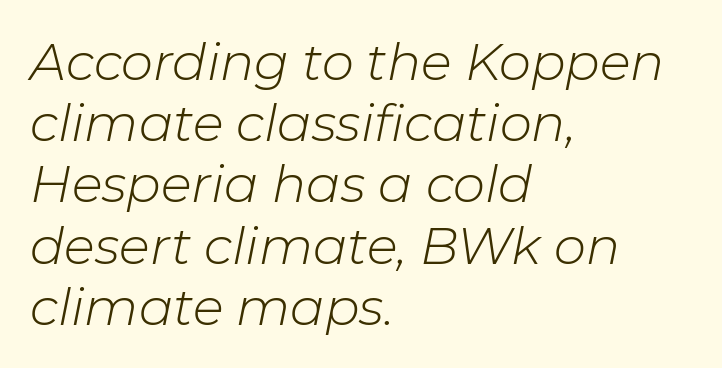
Nobody drew a line under any word here. This is not heavy type; no bold has been used. The rag falls on the right side of this text block. Does the lettering tilt? It does — this is italic. Is this a fixed-width face? No — the glyphs have proportional, varying widths.
